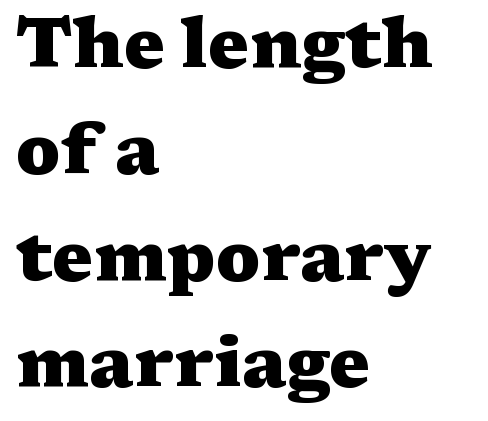
Is there much room between lines? A standard amount, neither cramped nor airy. Between one letter and the next there's only the usual sliver of space. Look at the stroke-to-counter ratio: heavy, a bold. Do the characters align in a grid? No, the font is proportional. The letters stand upright; this is a roman face. The passage is arranged the way most books set body copy — flush left.
